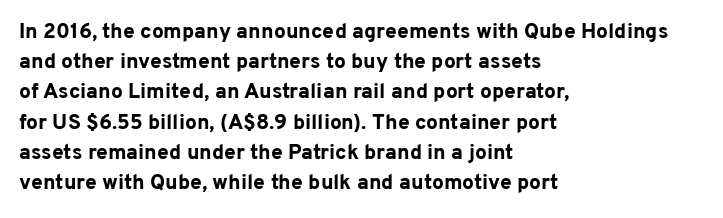
Emphasis by weight is at full strength: bold. Compared with typical body copy, the letter spacing here is the same. The passage shown is not underscored anywhere. Each new line begins a customary step beneath the previous one.
